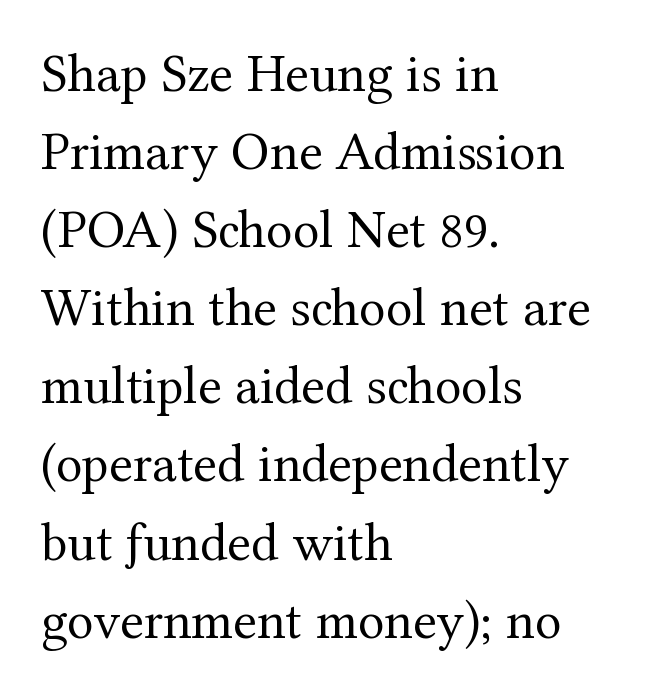
Q: Is the text bold? A: No.
Q: Is the text italic (slanted)? A: No, it is upright.
Q: Is the typeface a serif or a sans-serif typeface? A: Serif.
Q: Is the text underlined? A: No.
Q: How is the paragraph aligned? A: Left-aligned.
Q: Is the spacing between letters normal or unusually wide? A: Normal.
Q: Is the spacing between lines tight, normal or loose? A: Normal.
Q: Width (condensed, normal, or wide)? A: Normal.
Q: Stroke contrast? A: Medium.
Q: x-height? A: Medium.
Q: Monospaced? A: No.
